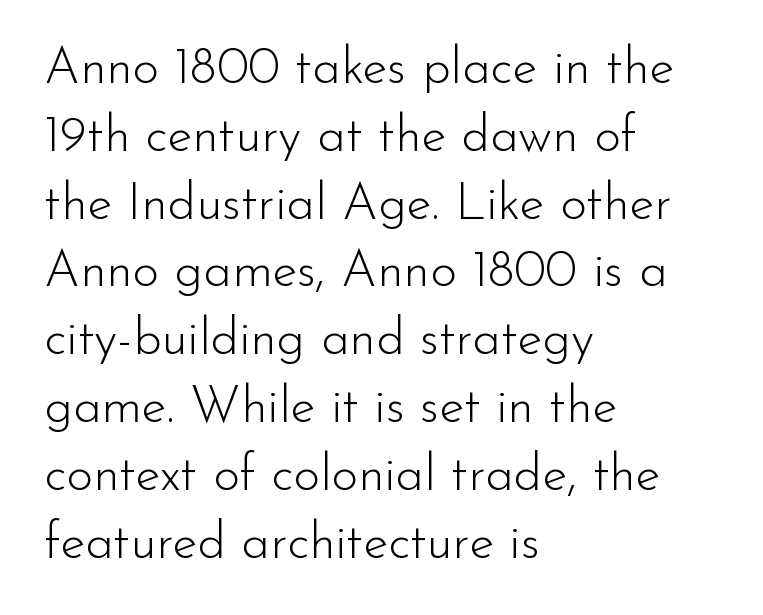
{"serif": "no", "italic": "no", "bold": "no", "weight": "light", "width": "normal", "stroke_contrast": "low", "x_height": "small", "monospaced": "no", "underline": "no", "align": "left", "line_spacing": "normal", "line_spacing_ratio": 1.33, "letter_spacing": "normal", "letter_spacing_em": 0.0, "glyph_px": 51}
